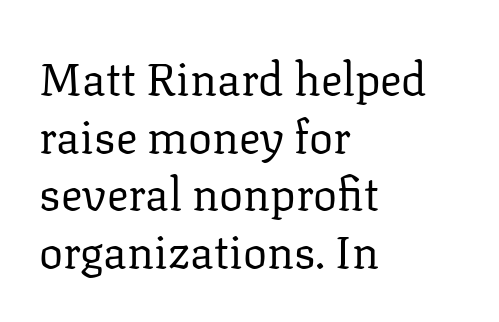
Glyph-to-glyph distance matches everyday printed text. Is this a fixed-width face? No — the glyphs have proportional, varying widths. Successive baselines arrive at the customary interval. The paragraph has a hard left edge and a soft right edge.
